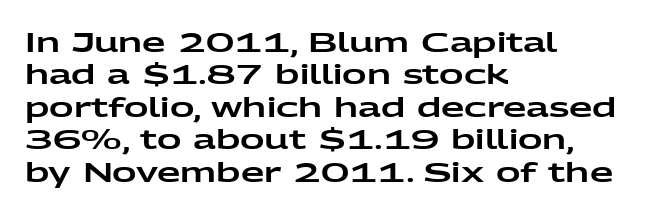
{"italic": "no", "underline": "no", "align": "left", "line_spacing_ratio": 1.2, "letter_spacing": "normal", "letter_spacing_em": 0.0, "glyph_px": 27}
